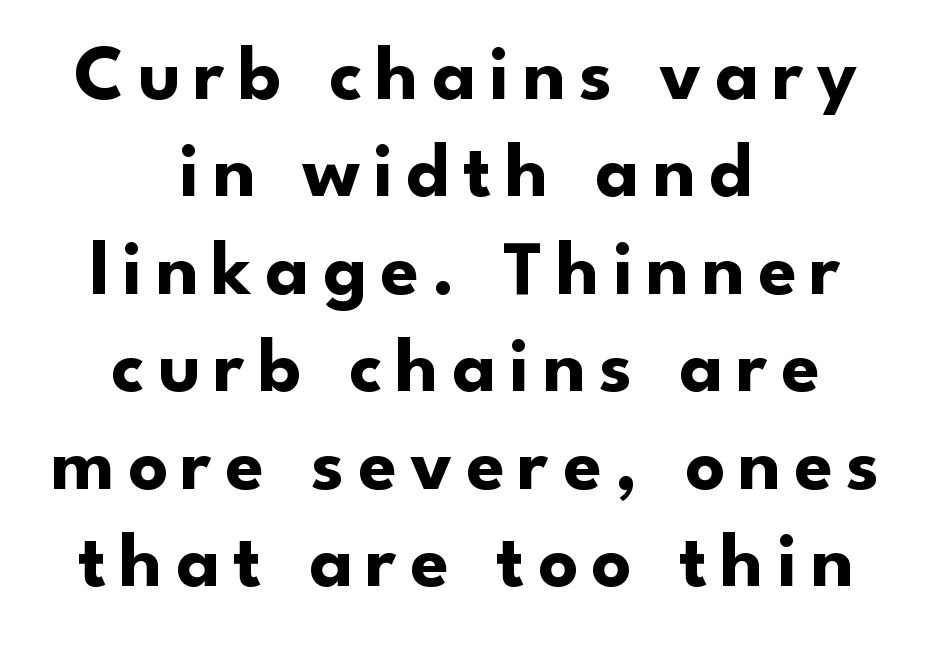
{"serif": "no", "italic": "no", "bold": "yes", "weight": "bold", "width": "normal", "stroke_contrast": "low", "x_height": "small", "monospaced": "no", "underline": "no", "align": "center", "line_spacing": "normal", "line_spacing_ratio": 1.25, "glyph_px": 78}
